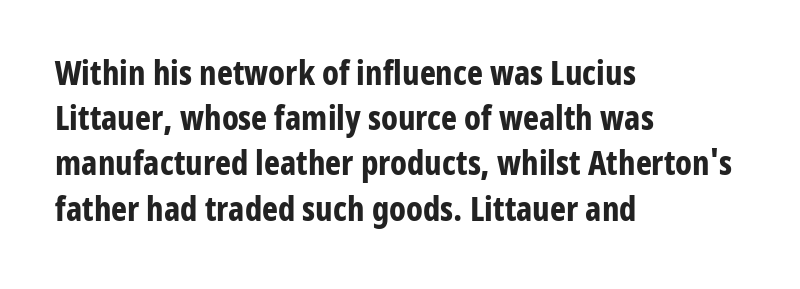
Q: Is the text bold? A: Yes.
Q: Is the text italic (slanted)? A: No, it is upright.
Q: Is the typeface a serif or a sans-serif typeface? A: Sans-serif.
Q: Is the text underlined? A: No.
Q: How is the paragraph aligned? A: Left-aligned.
Q: Is the spacing between letters normal or unusually wide? A: Normal.
Q: Is the spacing between lines tight, normal or loose? A: Normal.
Q: Width (condensed, normal, or wide)? A: Condensed.
Q: Stroke contrast? A: Low.
Q: x-height? A: Medium.
Q: Monospaced? A: No.
